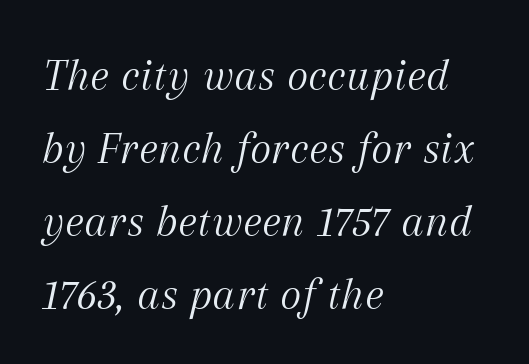
How would I describe the line gaps? Plain and ordinary. Spacing verdict: proportional, widths tailored to each character. Line beginnings align vertically; line endings do not. Short note: letters normally spaced.
